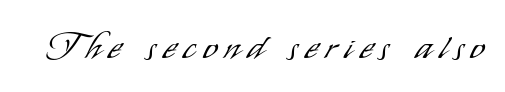
Q: Is the text bold? A: No.
Q: Is the text italic (slanted)? A: Yes.
Q: Is the typeface a serif or a sans-serif typeface? A: Sans-serif.
Q: Is the text underlined? A: No.
Q: Is the spacing between letters normal or unusually wide? A: Unusually wide.
Q: Width (condensed, normal, or wide)? A: Condensed.
Q: Stroke contrast? A: Low.
Q: x-height? A: Small.
Q: Monospaced? A: No.
